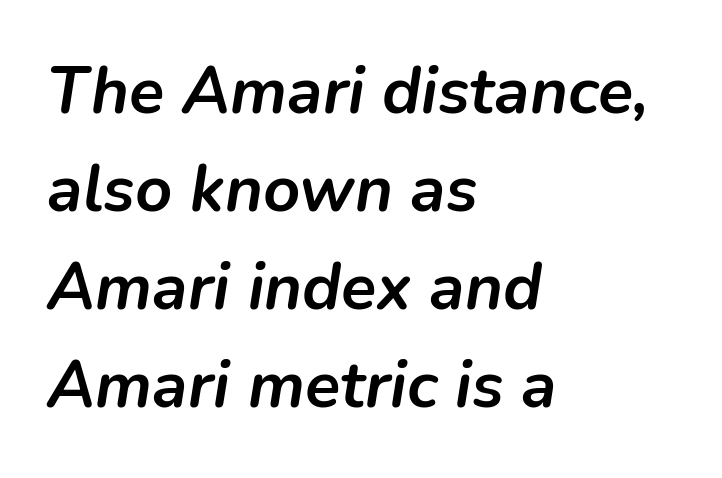
The passage shown is typed in a proportional face where columns would drift. Each new line begins a customary step beneath the previous one. The tracking reads as untouched default to a designer's eye. Tall strokes in this sample are angled rather than plumb.
